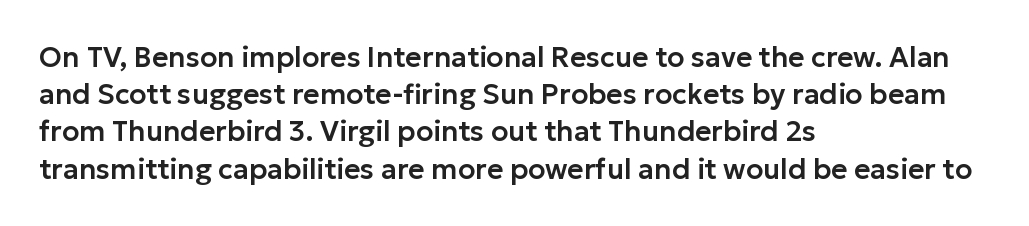
The image shows 28 px sans-serif type, upright; set left-aligned, normal line spacing (1.33x), normal letter spacing, not underlined; low stroke contrast and a medium x-height.
